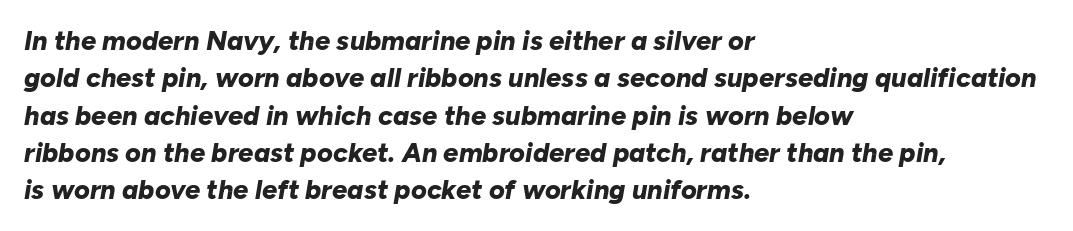
Q: Is the text bold? A: Yes.
Q: Is the text italic (slanted)? A: Yes, it leans right by about 10 degrees.
Q: Is the text underlined? A: No.
Q: How is the paragraph aligned? A: Left-aligned.
Q: Is the spacing between letters normal or unusually wide? A: Normal.
Q: Is the spacing between lines tight, normal or loose? A: Normal.
